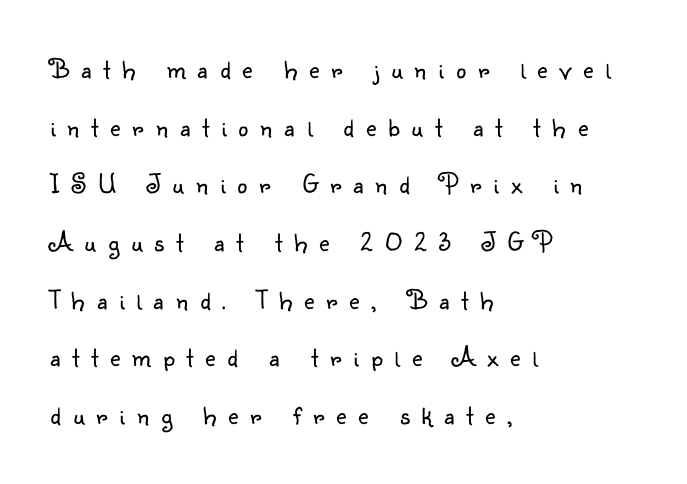
Spacing verdict: proportional, widths tailored to each character. There is plenty of visible air inserted between adjacent glyphs. The strip under each line holds only bare page. The font's upright variant was chosen for this text. This reads as an unemphasized weight, regular at the heaviest.
